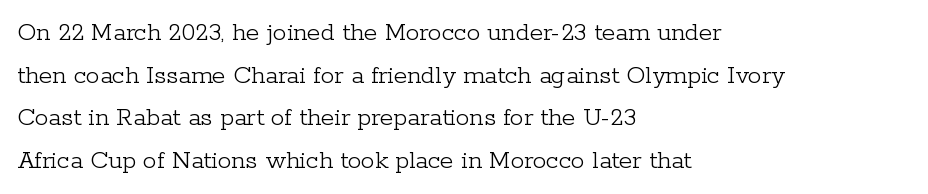
The ragged edge is on the right, which tells us the setting is flush left. Vertical strokes here are truly vertical. Heaviness? Minimal to ordinary, like unemphasized prose. Lines of text with bare space underneath.
